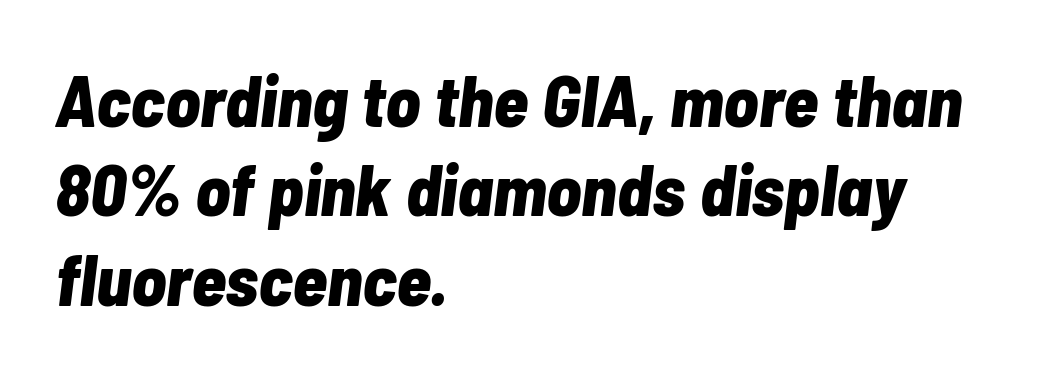
{"italic": "yes", "lean": "right", "slant_degrees": 7, "bold": "yes", "weight": "bold", "width": "condensed", "stroke_contrast": "low", "x_height": "medium", "monospaced": "no", "underline": "no", "align": "left", "line_spacing_ratio": 1.24, "letter_spacing": "normal", "letter_spacing_em": 0.0, "glyph_px": 72}
